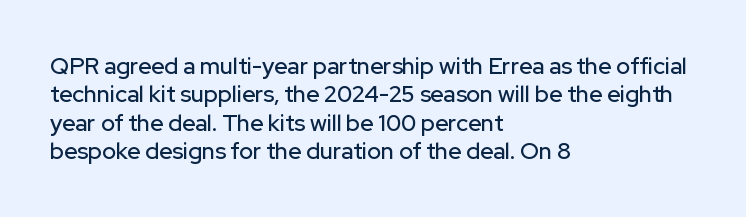
The image shows 23 px text type, upright; set left-aligned, line spacing 1.23x, normal letter spacing, not underlined.
